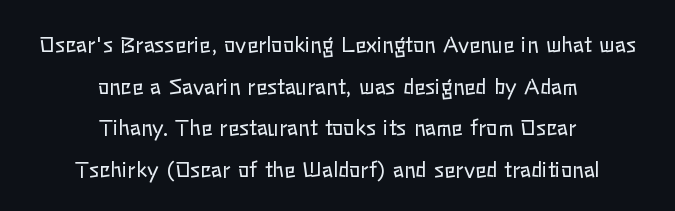
Q: Is the text bold? A: No.
Q: Is the text italic (slanted)? A: No, it is upright.
Q: Is the text underlined? A: No.
Q: How is the paragraph aligned? A: Centered.
Q: Is the spacing between letters normal or unusually wide? A: Normal.
Q: Is the spacing between lines tight, normal or loose? A: Loose.
